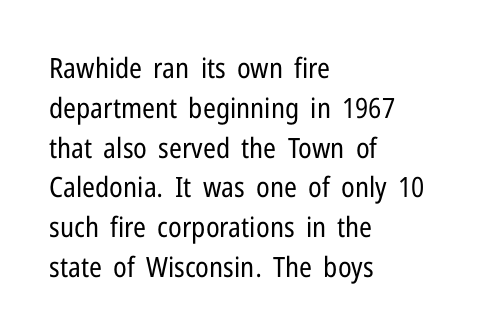
The type is set solid horizontally, with unmodified tracking. Think of a printed novel: that variable character pitch is what you see here. Summary of vertical rhythm: regular, with standard interline spacing. The passage shown is typeset with a sans-serif family.
